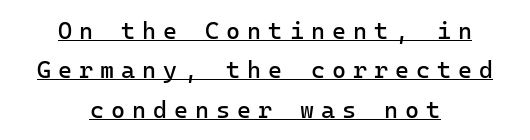
The image shows 24 px text type, upright; set centered, normal line spacing (1.64x), unusually wide letter spacing (+0.29 em), underlined.
